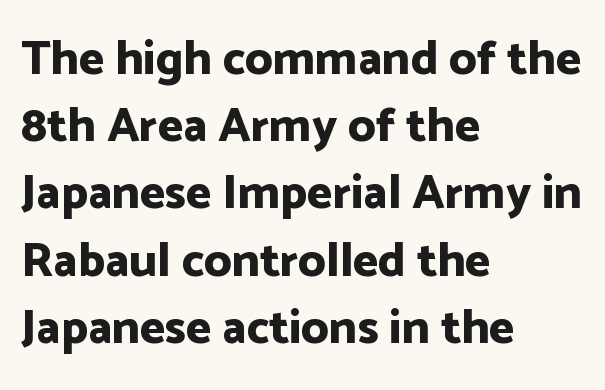
Q: Is the text bold? A: Yes.
Q: Is the text italic (slanted)? A: No, it is upright.
Q: Is the typeface a serif or a sans-serif typeface? A: Sans-serif.
Q: Is the text underlined? A: No.
Q: How is the paragraph aligned? A: Left-aligned.
Q: Is the spacing between letters normal or unusually wide? A: Normal.
Q: Is the spacing between lines tight, normal or loose? A: Normal.
Q: Width (condensed, normal, or wide)? A: Normal.
Q: Stroke contrast? A: Low.
Q: x-height? A: Medium.
Q: Monospaced? A: No.
